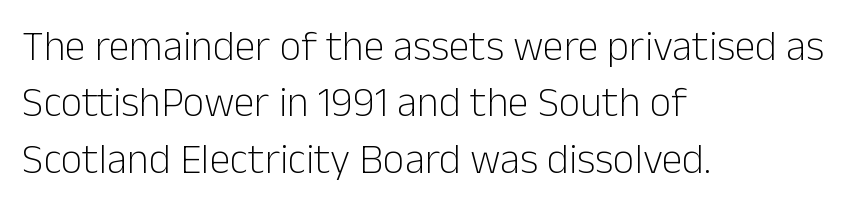
Q: Is the text bold? A: No.
Q: Is the text italic (slanted)? A: No, it is upright.
Q: Is the typeface a serif or a sans-serif typeface? A: Sans-serif.
Q: Is the text underlined? A: No.
Q: How is the paragraph aligned? A: Left-aligned.
Q: Is the spacing between letters normal or unusually wide? A: Normal.
Q: Is the spacing between lines tight, normal or loose? A: Normal.
Q: Width (condensed, normal, or wide)? A: Normal.
Q: Stroke contrast? A: Low.
Q: x-height? A: Medium.
Q: Monospaced? A: No.
